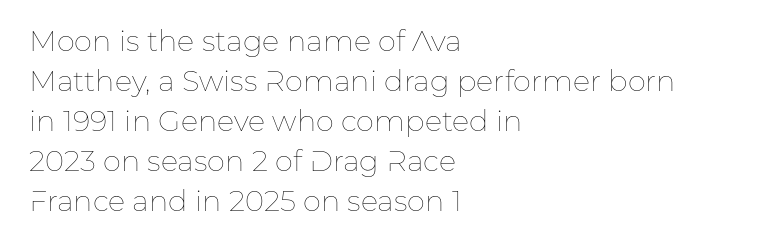
Q: Is the text bold? A: No.
Q: Is the text italic (slanted)? A: No, it is upright.
Q: Is the text underlined? A: No.
Q: How is the paragraph aligned? A: Left-aligned.
Q: Is the spacing between letters normal or unusually wide? A: Normal.
Q: Is the spacing between lines tight, normal or loose? A: Normal.
Q: Width (condensed, normal, or wide)? A: Normal.
Q: Stroke contrast? A: Low.
Q: x-height? A: Medium.
Q: Monospaced? A: No.
